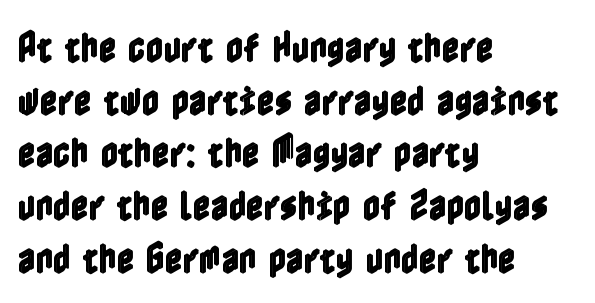
{"italic": "no", "width": "condensed", "x_height": "medium", "underline": "no", "align": "left", "line_spacing": "normal", "line_spacing_ratio": 1.55, "letter_spacing": "normal", "letter_spacing_em": 0.0, "glyph_px": 34}
